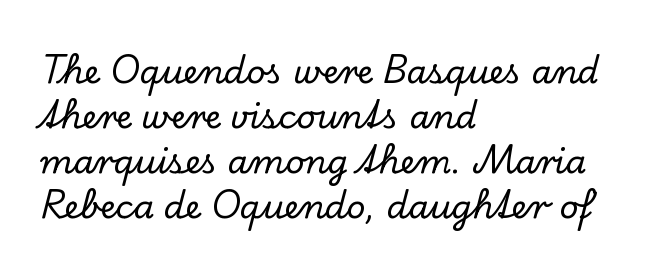
Q: Is the text italic (slanted)? A: Yes.
Q: Is the typeface a serif or a sans-serif typeface? A: Serif.
Q: Is the text underlined? A: No.
Q: How is the paragraph aligned? A: Left-aligned.
Q: Is the spacing between letters normal or unusually wide? A: Normal.
Q: Is the spacing between lines tight, normal or loose? A: Normal.
Q: Width (condensed, normal, or wide)? A: Normal.
Q: Stroke contrast? A: Low.
Q: x-height? A: Small.
Q: Monospaced? A: No.
